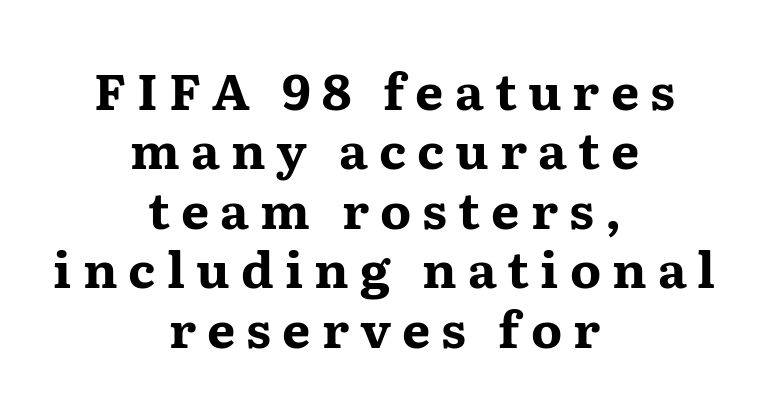
I'd call this a serif setting — the letters wear small feet. A typesetter would call this proportional, since set widths differ per character. The paragraph has two soft edges and a firm central axis. Letters rest on an invisible, unmarked baseline. You could only call the tracking loose — the letters float apart.
